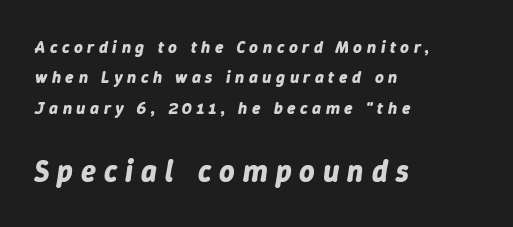
Q: Is the text bold? A: Yes.
Q: Is the text italic (slanted)? A: Yes, it leans right by about 9 degrees.
Q: Is the text underlined? A: No.
Q: How is the paragraph aligned? A: Left-aligned.
Q: Is the spacing between letters normal or unusually wide? A: Unusually wide.
Q: Which block of text is set in a larger size, the first (top) or the second (bottom)? A: The second (bottom) one.
Q: Width (condensed, normal, or wide)? A: Normal.
Q: Stroke contrast? A: Low.
Q: x-height? A: Medium.
Q: Monospaced? A: No.
